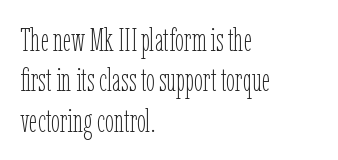
Q: Is the text bold? A: No.
Q: Is the text italic (slanted)? A: No, it is upright.
Q: Is the text underlined? A: No.
Q: How is the paragraph aligned? A: Left-aligned.
Q: Is the spacing between letters normal or unusually wide? A: Normal.
Q: Is the spacing between lines tight, normal or loose? A: Normal.
Q: Width (condensed, normal, or wide)? A: Condensed.
Q: Stroke contrast? A: Low.
Q: x-height? A: Medium.
Q: Monospaced? A: No.
